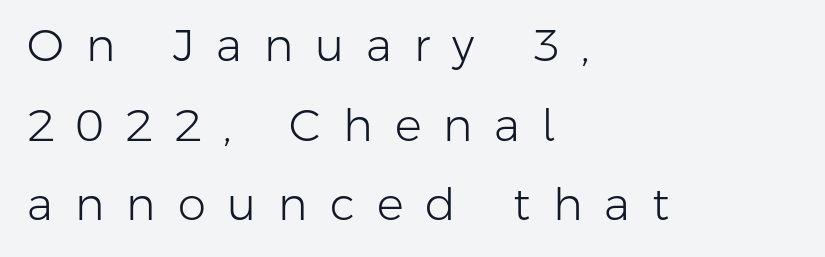
The image shows 45 px light sans-serif type, upright; set left-aligned, line spacing 1.77x, unusually wide letter spacing (+0.49 em), not underlined; low stroke contrast and a medium x-height.
